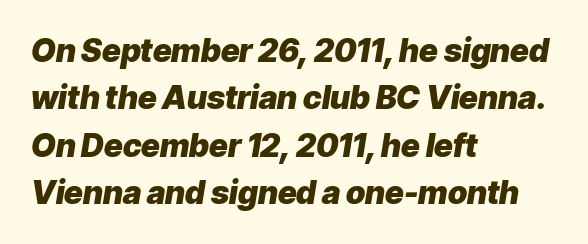
The image shows 32 px heavy type, italic (leaning right); set left-aligned, normal line spacing (1.48x), normal letter spacing, not underlined; low stroke contrast and a medium x-height.
